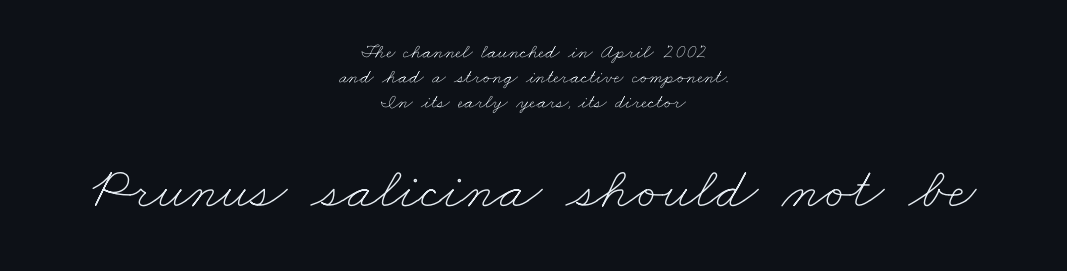
Note the varied advance widths — an 'i' is clearly narrower than an 'm'. Here the second block reads like a headline and the first like body copy. These lines keep a tight, regular rhythm from letter to letter. Each row of text sits above clean, open space.
